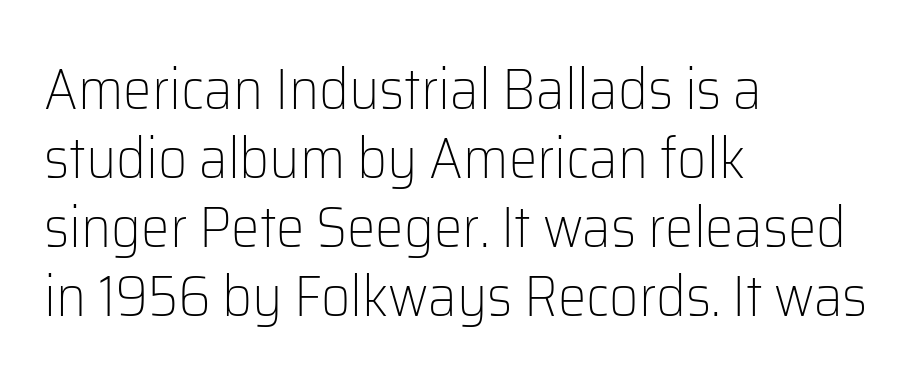
Reading down the block, your eye returns to a fixed left position each line. The type is set solid horizontally, with unmodified tracking. Nope, no serifs anywhere on these letters. Rule under the text: the space is simply empty. In terms of posture, this sample is upright.
